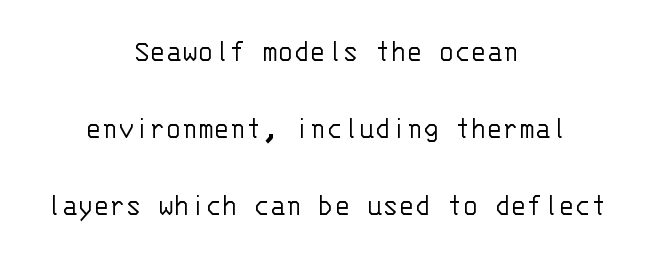
Q: Is the text bold? A: No.
Q: Is the text italic (slanted)? A: No, it is upright.
Q: Is the typeface a serif or a sans-serif typeface? A: Sans-serif.
Q: Is the text underlined? A: No.
Q: How is the paragraph aligned? A: Centered.
Q: Is the spacing between letters normal or unusually wide? A: Normal.
Q: Is the spacing between lines tight, normal or loose? A: Loose.
Q: Width (condensed, normal, or wide)? A: Normal.
Q: Stroke contrast? A: Low.
Q: x-height? A: Large.
Q: Monospaced? A: Yes.
